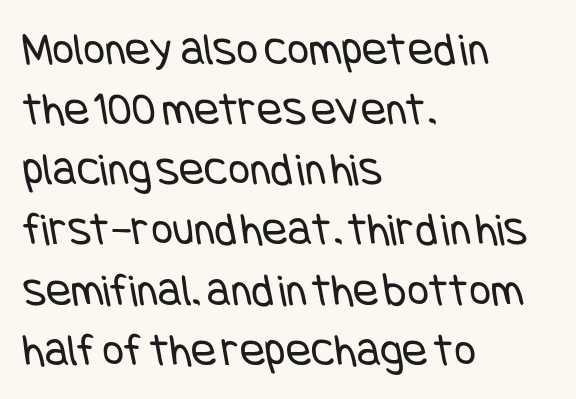
{"serif": "no", "bold": "no", "weight": "regular", "width": "condensed", "stroke_contrast": "low", "x_height": "large", "underline": "no", "align": "left", "line_spacing": "normal", "line_spacing_ratio": 1.28, "letter_spacing": "normal", "letter_spacing_em": 0.0, "glyph_px": 47}
